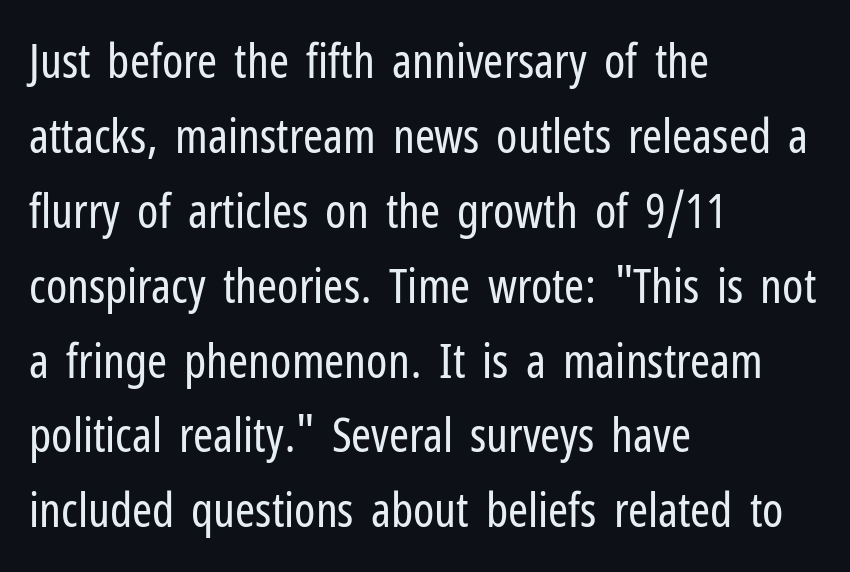
{"serif": "no", "italic": "no", "bold": "no", "weight": "regular", "width": "condensed", "stroke_contrast": "low", "x_height": "medium", "monospaced": "no", "underline": "no", "align": "left", "line_spacing": "normal", "line_spacing_ratio": 1.56, "letter_spacing": "normal", "letter_spacing_em": 0.0, "glyph_px": 48}
